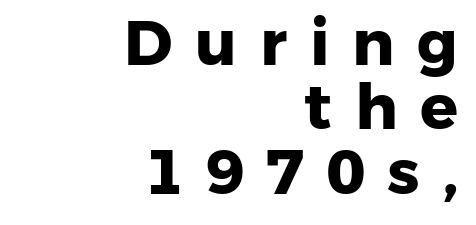
{"serif": "no", "bold": "yes", "weight": "heavy", "width": "normal", "stroke_contrast": "low", "x_height": "medium", "monospaced": "no", "underline": "no", "align": "right", "line_spacing": "tight", "line_spacing_ratio": 1.02, "letter_spacing": "wide", "letter_spacing_em": 0.36, "glyph_px": 63}
